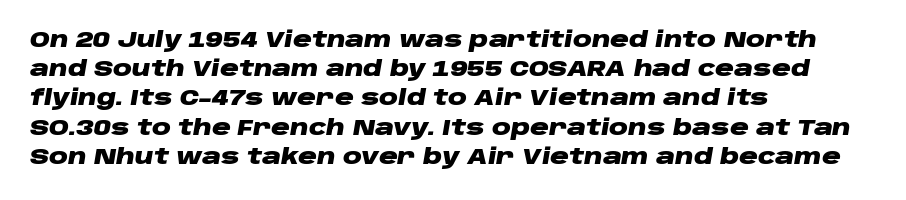
Evenly set lines give the paragraph a standard silhouette. Quick note: italic. The glyphs have the mass of a bold cut. The compositor pushed each line to the left boundary. A typesetter would call this zero additional tracking.
